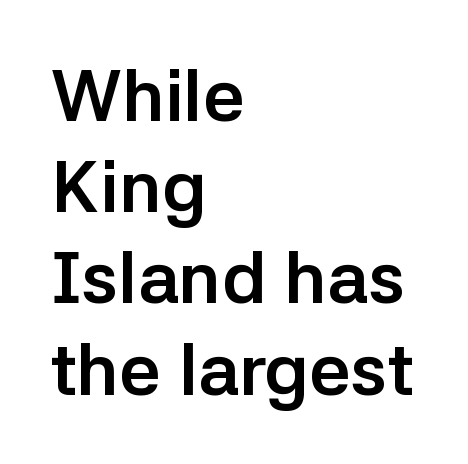
Underline: absent. The tracking reads as untouched default to a designer's eye. Grotesque or geometric, the face here clearly has no serifs. The rendering anchors every line to the left-hand side. The typography opts for an upright posture over an oblique one. Each letter keeps its own natural width here, so spacing adapts to shape.
